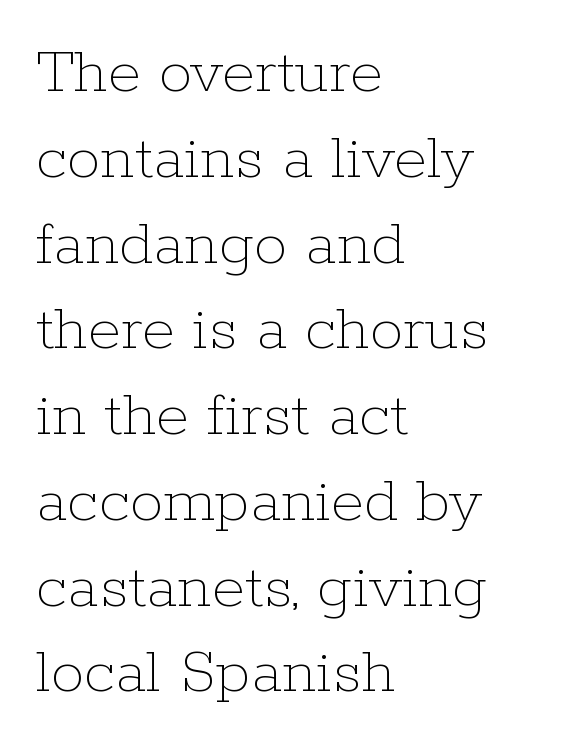
The image shows 67 px thin type, upright; set left-aligned, normal line spacing (1.28x), normal letter spacing, not underlined; low stroke contrast and a medium x-height.
